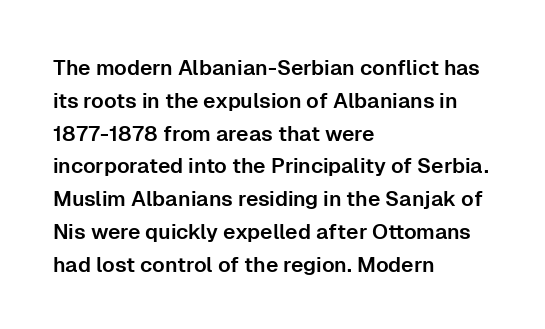
{"italic": "no", "underline": "no", "align": "left", "line_spacing": "normal", "line_spacing_ratio": 1.56, "letter_spacing": "normal", "letter_spacing_em": 0.0, "glyph_px": 21}
